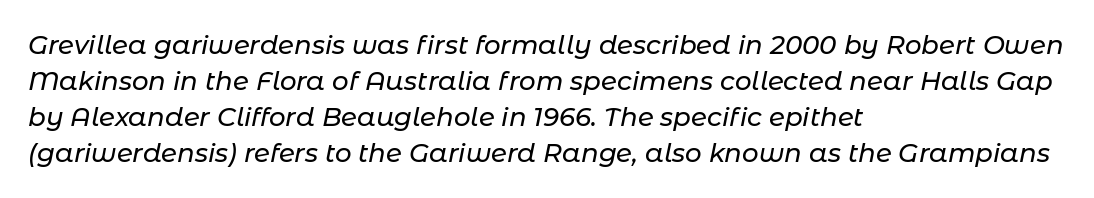
The image shows 26 px text type, italic (leaning right); set left-aligned, normal line spacing (1.39x), normal letter spacing, not underlined.
